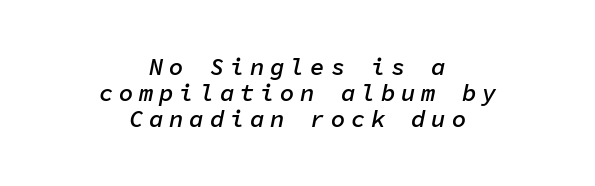
{"italic": "yes", "lean": "right", "slant_degrees": 11, "bold": "semi", "underline": "no", "align": "center", "line_spacing": "tight", "line_spacing_ratio": 1.09, "letter_spacing": "wide", "letter_spacing_em": 0.24, "glyph_px": 24}
